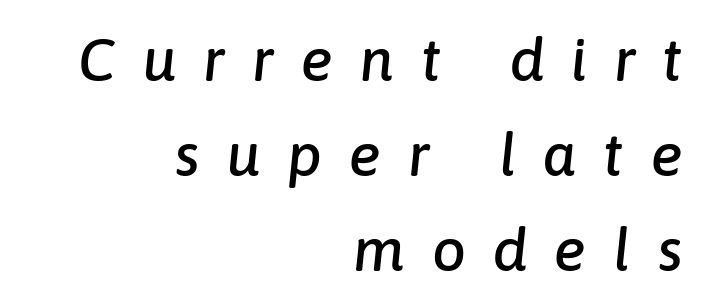
The image shows 60 px text type, italic (leaning right); set right-aligned, normal line spacing (1.58x), unusually wide letter spacing (+0.45 em), not underlined; low stroke contrast and a medium x-height.
